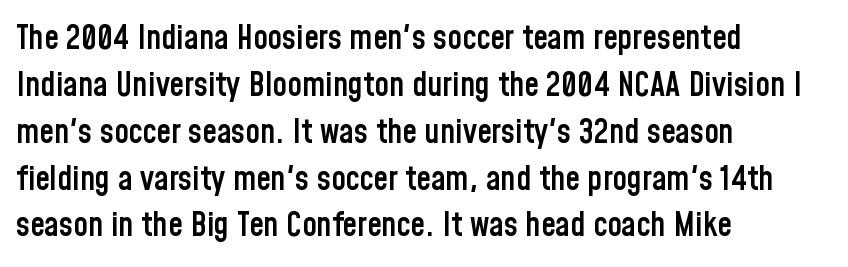
Q: Is the text bold? A: Semi-bold.
Q: Is the text italic (slanted)? A: No, it is upright.
Q: Is the typeface a serif or a sans-serif typeface? A: Sans-serif.
Q: Is the text underlined? A: No.
Q: How is the paragraph aligned? A: Left-aligned.
Q: Is the spacing between letters normal or unusually wide? A: Normal.
Q: Is the spacing between lines tight, normal or loose? A: Normal.
Q: Width (condensed, normal, or wide)? A: Condensed.
Q: Stroke contrast? A: Low.
Q: x-height? A: Medium.
Q: Monospaced? A: No.
